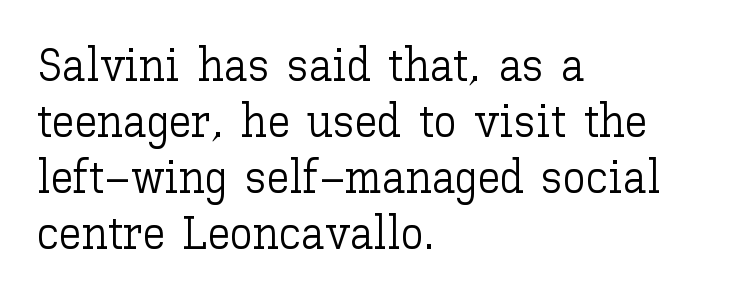
The image shows 46 px light type, upright; set left-aligned, line spacing 1.22x, normal letter spacing, not underlined; low stroke contrast and a medium x-height.
